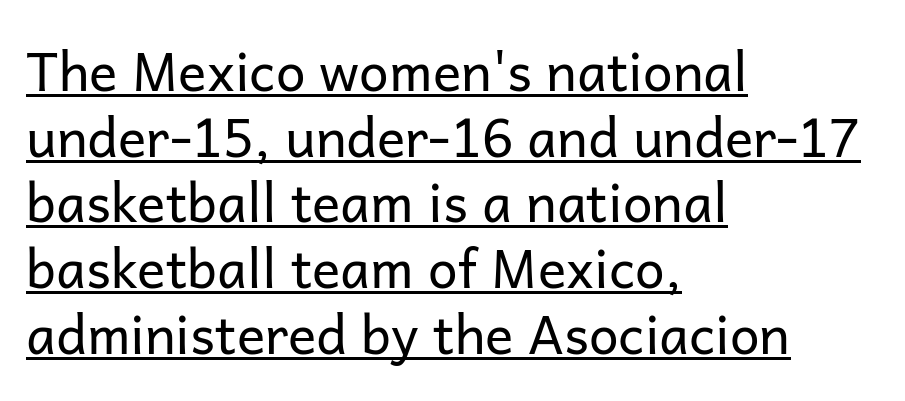
Q: Is the text bold? A: No.
Q: Is the text italic (slanted)? A: No, it is upright.
Q: Is the typeface a serif or a sans-serif typeface? A: Sans-serif.
Q: Is the text underlined? A: Yes.
Q: How is the paragraph aligned? A: Left-aligned.
Q: Is the spacing between letters normal or unusually wide? A: Normal.
Q: Width (condensed, normal, or wide)? A: Normal.
Q: Stroke contrast? A: Low.
Q: x-height? A: Medium.
Q: Monospaced? A: No.
